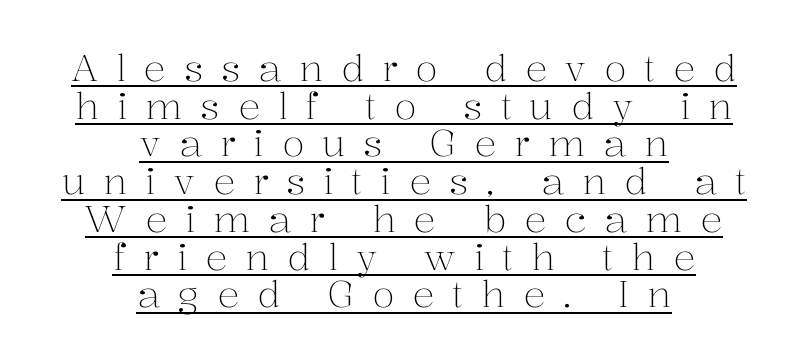
Character widths vary here, with narrow letters taking less room than wide ones. Students, note that the glyphs here are deliberately spaced far apart. No extra ink here — the face is not bold. Ordinary non-slanted type is in use. Little horizontal feet cap the strokes, marking this as serif type.
